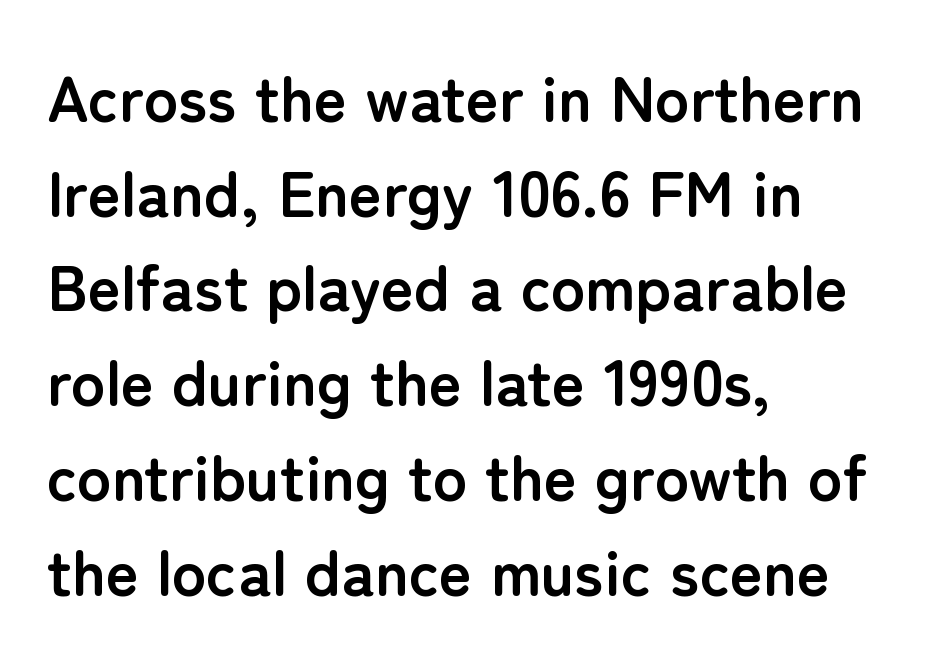
This is heavy type, rendered in bold. The passage shown is not underscored anywhere. You could not count columns in this text — the font is proportionally spaced. Italic: no, the glyphs are upright roman. This sample is left-justified, so line endings fall wherever the words run out. This rendering leaves character spacing at its baseline value.
